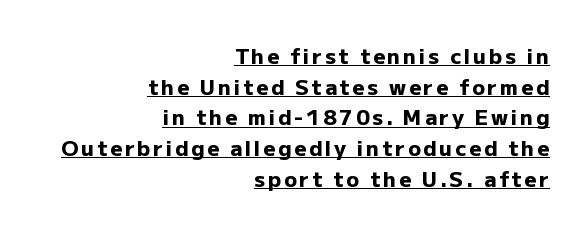
Q: Is the text bold? A: Yes.
Q: Is the text italic (slanted)? A: No, it is upright.
Q: Is the text underlined? A: Yes.
Q: How is the paragraph aligned? A: Right-aligned.
Q: Is the spacing between lines tight, normal or loose? A: Normal.
